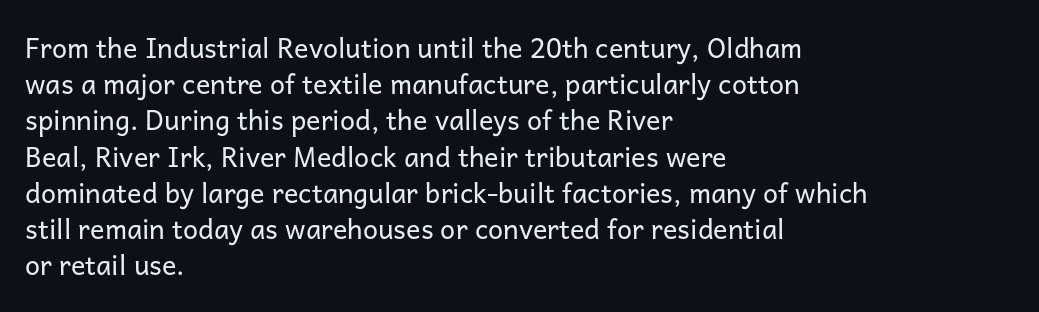
{"italic": "no", "bold": "no", "underline": "no", "align": "left", "line_spacing": "normal", "line_spacing_ratio": 1.34, "letter_spacing": "normal", "letter_spacing_em": 0.0, "glyph_px": 27}
